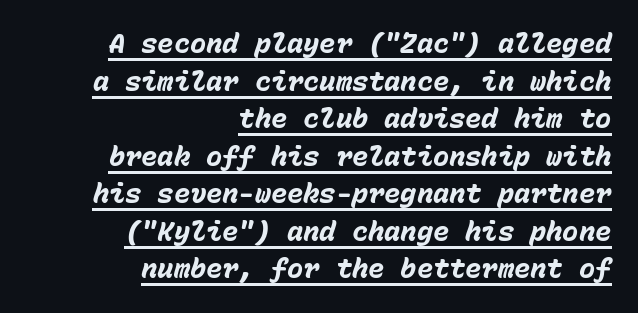
The image shows 27 px bold type, italic (leaning right); set right-aligned, normal line spacing (1.39x), normal letter spacing, underlined.
